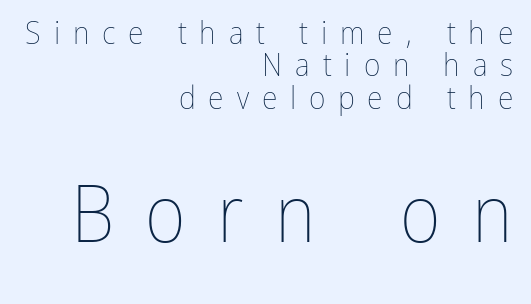
{"italic": "no", "bold": "no", "weight": "thin", "width": "condensed", "stroke_contrast": "low", "x_height": "medium", "monospaced": "no", "underline": "no", "align": "right", "line_spacing": "tight", "line_spacing_ratio": 1.01, "letter_spacing": "wide", "letter_spacing_em": 0.4, "larger_block": "second", "size_ratio": 2.47, "glyph_px": 79}
